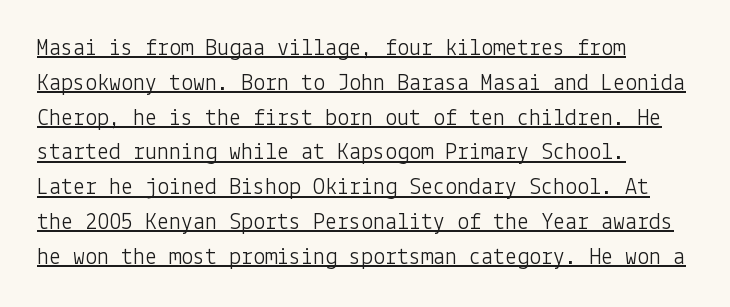
The image shows 24 px text type, upright; set left-aligned, normal line spacing (1.45x), normal letter spacing, underlined.
